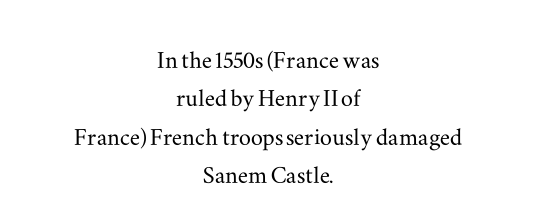
{"serif": "yes", "italic": "no", "width": "wide", "stroke_contrast": "medium", "x_height": "small", "monospaced": "no", "underline": "no", "align": "center", "line_spacing": "normal", "line_spacing_ratio": 1.28, "letter_spacing": "normal", "letter_spacing_em": 0.0, "glyph_px": 30}
